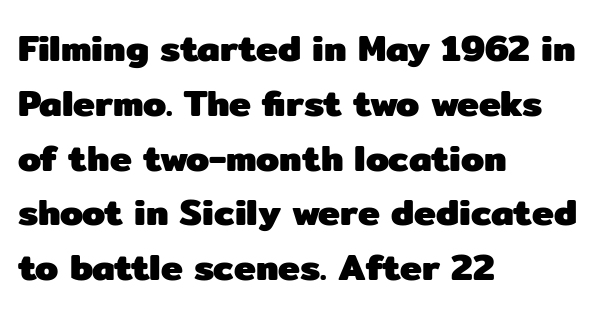
{"serif": "no", "italic": "no", "bold": "yes", "weight": "heavy", "width": "normal", "stroke_contrast": "low", "x_height": "medium", "monospaced": "no", "underline": "no", "align": "left", "line_spacing": "normal", "line_spacing_ratio": 1.48, "letter_spacing": "normal", "letter_spacing_em": 0.0, "glyph_px": 37}
